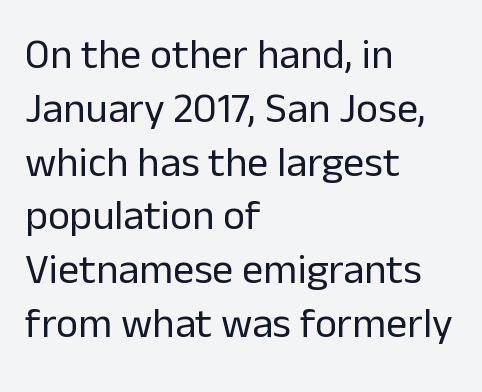
Q: Is the text bold? A: No.
Q: Is the text italic (slanted)? A: No, it is upright.
Q: Is the typeface a serif or a sans-serif typeface? A: Sans-serif.
Q: Is the text underlined? A: No.
Q: How is the paragraph aligned? A: Left-aligned.
Q: Is the spacing between letters normal or unusually wide? A: Normal.
Q: Is the spacing between lines tight, normal or loose? A: Normal.
Q: Width (condensed, normal, or wide)? A: Normal.
Q: Stroke contrast? A: Low.
Q: x-height? A: Medium.
Q: Monospaced? A: No.
